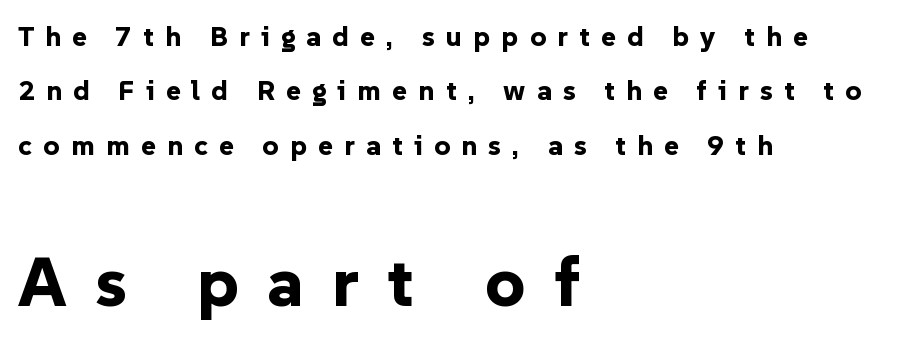
The image shows 70 px bold sans-serif type, upright; set left-aligned, loose line spacing (1.94x), unusually wide letter spacing (+0.4 em), not underlined; the second (bottom) block is 2.5x larger; low stroke contrast and a medium x-height.
